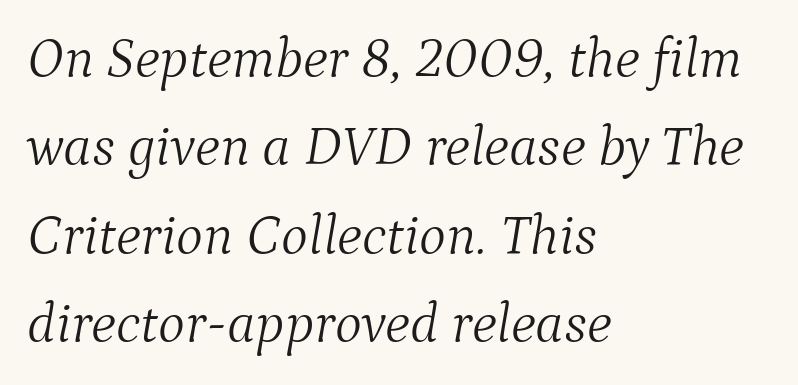
The image shows 57 px light serif type, italic (leaning right); set left-aligned, normal line spacing (1.55x), normal letter spacing, not underlined; medium stroke contrast and a medium x-height.
